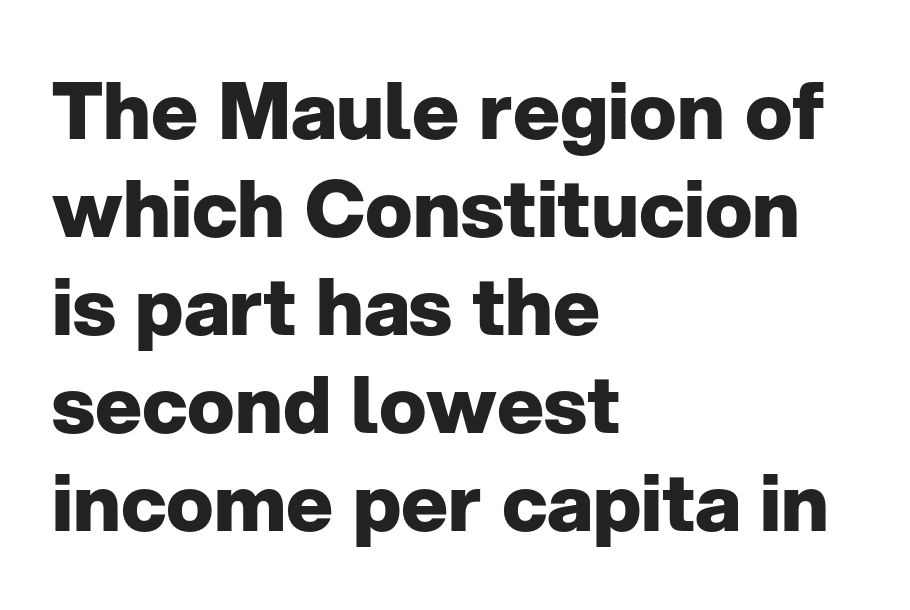
Q: Is the text bold? A: Yes.
Q: Is the text italic (slanted)? A: No, it is upright.
Q: Is the typeface a serif or a sans-serif typeface? A: Sans-serif.
Q: Is the text underlined? A: No.
Q: How is the paragraph aligned? A: Left-aligned.
Q: Is the spacing between letters normal or unusually wide? A: Normal.
Q: Width (condensed, normal, or wide)? A: Normal.
Q: Stroke contrast? A: Low.
Q: x-height? A: Medium.
Q: Monospaced? A: No.
